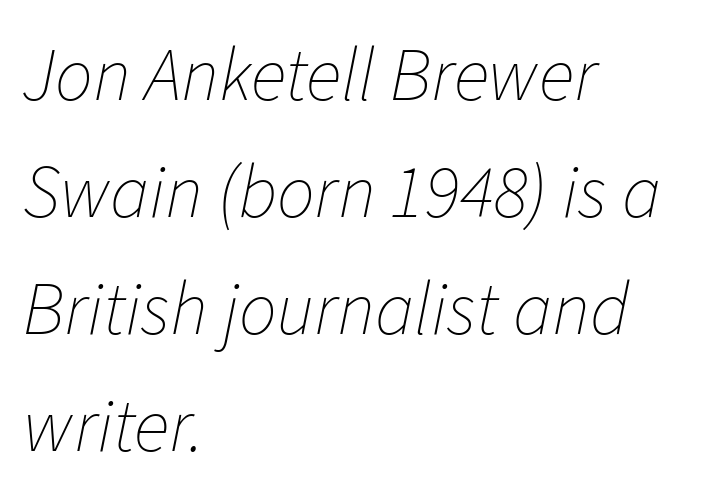
{"italic": "yes", "lean": "right", "slant_degrees": 11, "bold": "no", "weight": "thin", "width": "normal", "stroke_contrast": "low", "x_height": "medium", "monospaced": "no", "underline": "no", "align": "left", "line_spacing": "normal", "line_spacing_ratio": 1.56, "letter_spacing": "normal", "letter_spacing_em": 0.0, "glyph_px": 75}
